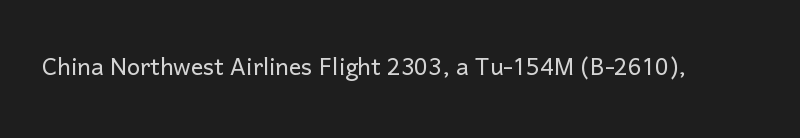
{"serif": "no", "italic": "no", "bold": "no", "weight": "light", "width": "normal", "stroke_contrast": "low", "x_height": "medium", "monospaced": "no", "underline": "no", "letter_spacing": "normal", "letter_spacing_em": 0.0, "glyph_px": 31}
